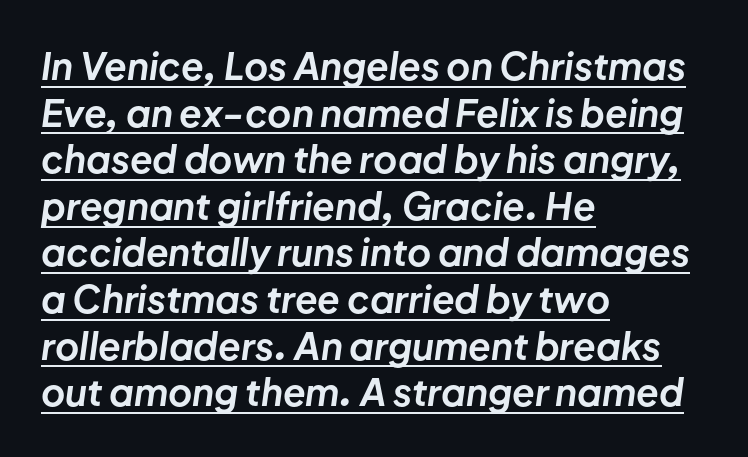
The image shows 37 px bold type, italic (leaning right); set left-aligned, normal line spacing (1.26x), normal letter spacing, underlined; low stroke contrast and a medium x-height.
